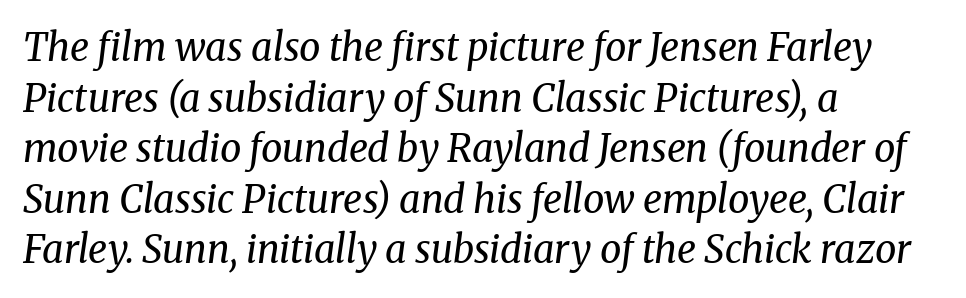
Q: Is the text bold? A: No.
Q: Is the text italic (slanted)? A: Yes, it leans right by about 8 degrees.
Q: Is the typeface a serif or a sans-serif typeface? A: Serif.
Q: Is the text underlined? A: No.
Q: How is the paragraph aligned? A: Left-aligned.
Q: Is the spacing between letters normal or unusually wide? A: Normal.
Q: Is the spacing between lines tight, normal or loose? A: Normal.
Q: Width (condensed, normal, or wide)? A: Normal.
Q: Stroke contrast? A: Medium.
Q: x-height? A: Medium.
Q: Monospaced? A: No.
